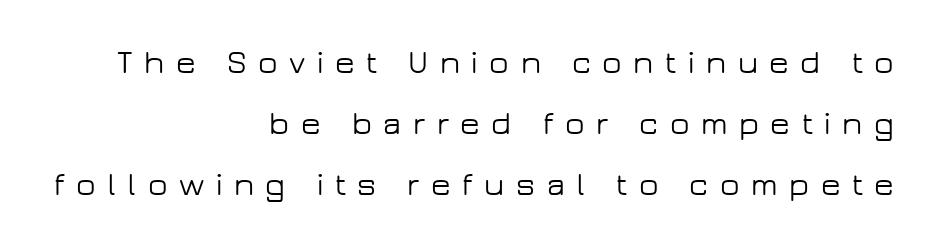
There is plenty of visible air inserted between adjacent glyphs. Layout note: lines flush right. The designer dialed line spacing up above the default. Every character sits straight up, as roman type does. Rule under the text: the space is simply empty.
